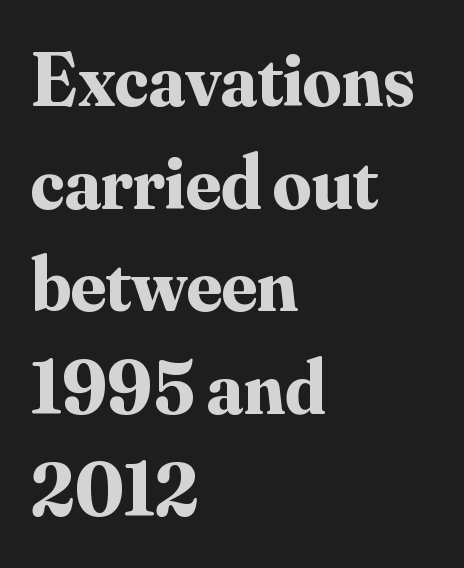
The image shows 76 px bold serif type, upright; set left-aligned, normal line spacing (1.35x), normal letter spacing, not underlined; medium stroke contrast and a small x-height.
